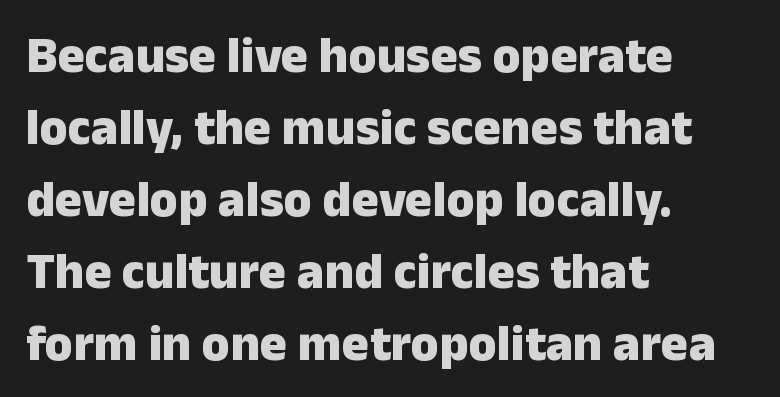
Q: Is the text bold? A: Yes.
Q: Is the text italic (slanted)? A: No, it is upright.
Q: Is the typeface a serif or a sans-serif typeface? A: Sans-serif.
Q: Is the text underlined? A: No.
Q: How is the paragraph aligned? A: Left-aligned.
Q: Is the spacing between letters normal or unusually wide? A: Normal.
Q: Is the spacing between lines tight, normal or loose? A: Normal.
Q: Width (condensed, normal, or wide)? A: Normal.
Q: Stroke contrast? A: Low.
Q: x-height? A: Medium.
Q: Monospaced? A: No.
